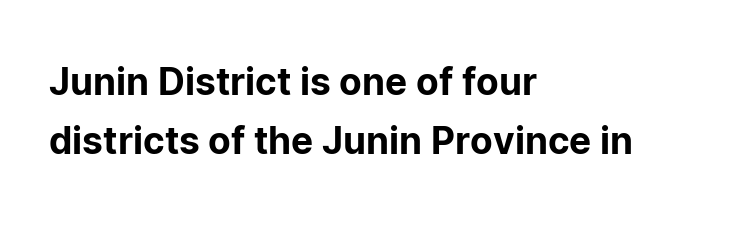
The image shows 37 px sans-serif type, upright; set left-aligned, normal line spacing (1.6x), normal letter spacing, not underlined; low stroke contrast and a medium x-height.
